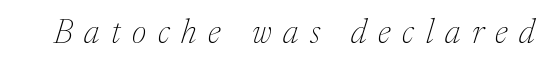
Q: Is the text bold? A: No.
Q: Is the text italic (slanted)? A: Yes, it leans right by about 17 degrees.
Q: Is the typeface a serif or a sans-serif typeface? A: Serif.
Q: Is the text underlined? A: No.
Q: Is the spacing between letters normal or unusually wide? A: Unusually wide.
Q: Width (condensed, normal, or wide)? A: Normal.
Q: Stroke contrast? A: Medium.
Q: x-height? A: Medium.
Q: Monospaced? A: No.
